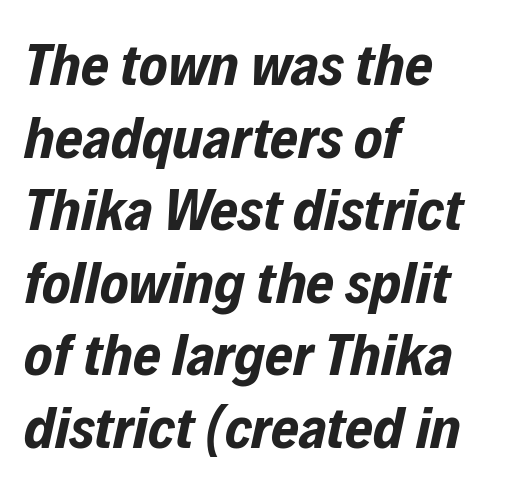
The image shows 60 px bold, condensed type, italic (leaning right); set left-aligned, line spacing 1.21x, normal letter spacing, not underlined; low stroke contrast and a medium x-height.
